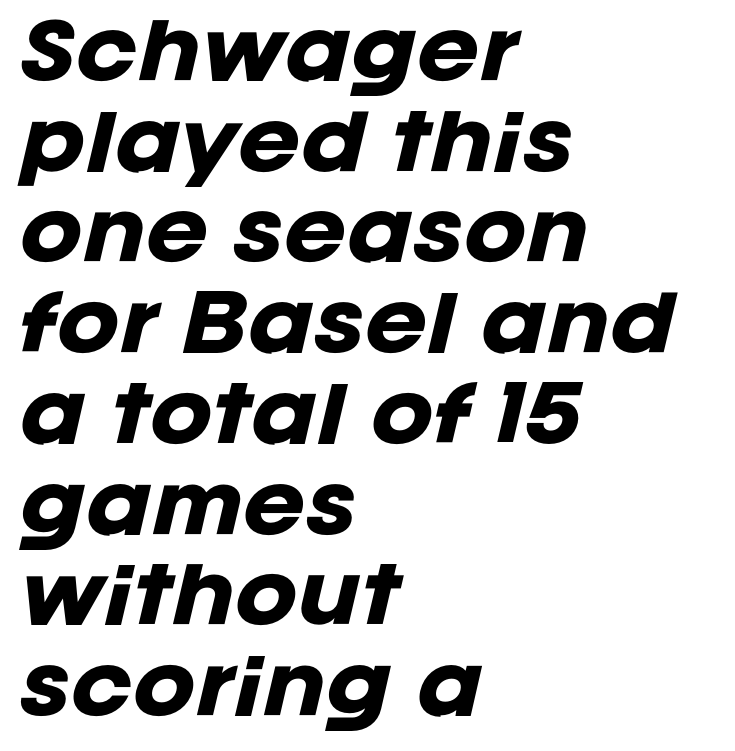
Honestly, there is no underline to notice here at all. Does the copy run flush right? No — it runs flush left. The rendering applies a slant to the glyphs. Compared with an ordinary text face, these strokes are far heavier — a full bold.
